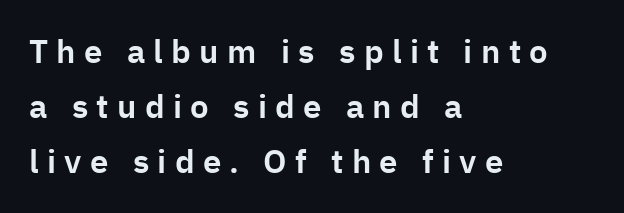
The image shows 33 px sans-serif type, upright; set left-aligned, normal line spacing (1.67x), unusually wide letter spacing (+0.25 em), not underlined; low stroke contrast and a medium x-height.
